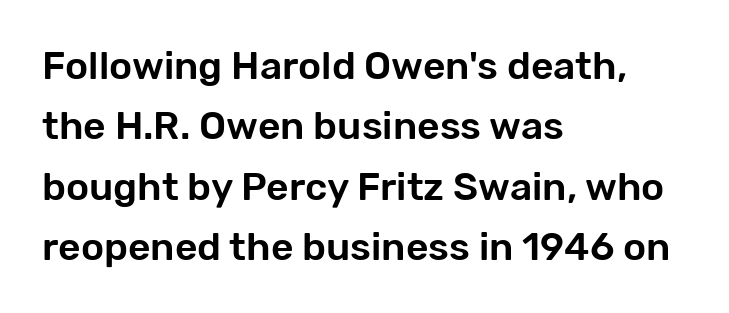
{"serif": "no", "italic": "no", "width": "normal", "stroke_contrast": "low", "x_height": "medium", "monospaced": "no", "underline": "no", "align": "left", "line_spacing": "normal", "line_spacing_ratio": 1.55, "letter_spacing": "normal", "letter_spacing_em": 0.0, "glyph_px": 39}
